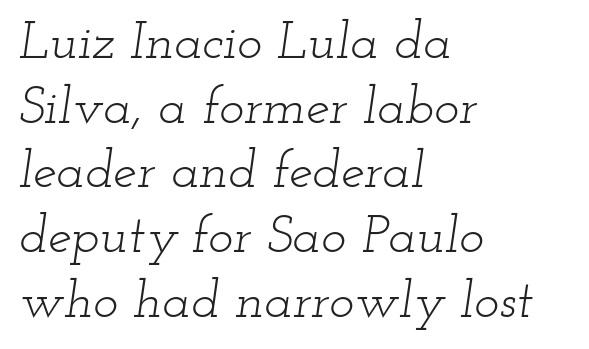
Q: Is the text bold? A: No.
Q: Is the text italic (slanted)? A: Yes, it leans right by about 12 degrees.
Q: Is the typeface a serif or a sans-serif typeface? A: Serif.
Q: Is the text underlined? A: No.
Q: How is the paragraph aligned? A: Left-aligned.
Q: Is the spacing between letters normal or unusually wide? A: Normal.
Q: Width (condensed, normal, or wide)? A: Wide.
Q: Stroke contrast? A: Low.
Q: x-height? A: Small.
Q: Monospaced? A: No.
